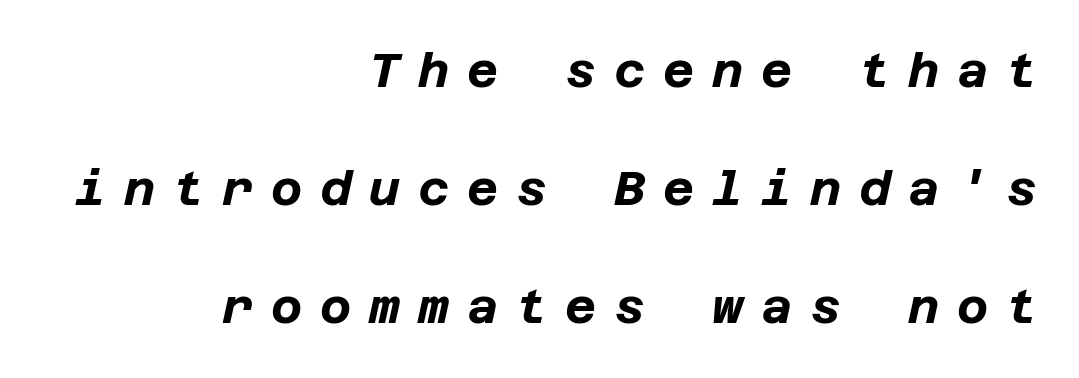
Weight: bold. Tall strokes in this sample are angled rather than plumb. Which margin do the lines hug? The right one — the left edge is uneven. A clean baseline with only descenders dipping below it. Baseline-to-baseline distance is far greater than the letter height. Caption: expanded tracking, letters set apart.
